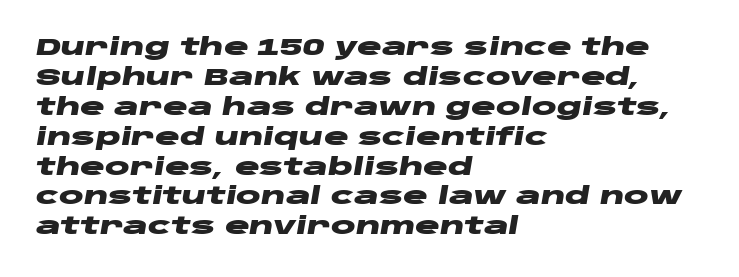
Q: Is the text bold? A: Yes.
Q: Is the text italic (slanted)? A: Yes, it leans right by about 10 degrees.
Q: Is the text underlined? A: No.
Q: How is the paragraph aligned? A: Left-aligned.
Q: Is the spacing between letters normal or unusually wide? A: Normal.
Q: Is the spacing between lines tight, normal or loose? A: Normal.
